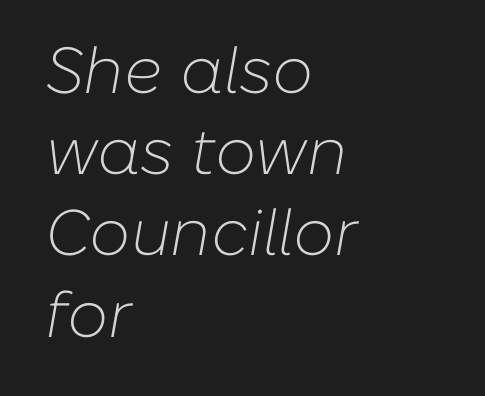
The image shows 65 px light type, italic (leaning right); set left-aligned, normal line spacing (1.25x), normal letter spacing, not underlined; low stroke contrast and a medium x-height.
